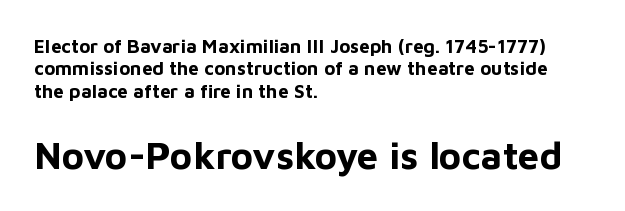
The image shows 38 px bold sans-serif type, upright; set left-aligned, line spacing 1.18x, normal letter spacing, not underlined; the second (bottom) block is 2.0x larger; low stroke contrast and a medium x-height.
